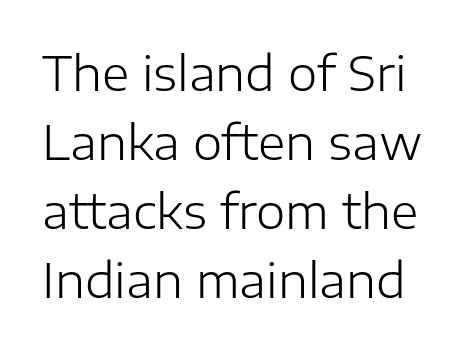
The image shows 47 px light sans-serif type, upright; set normal line spacing (1.47x), normal letter spacing, not underlined; low stroke contrast and a medium x-height.
